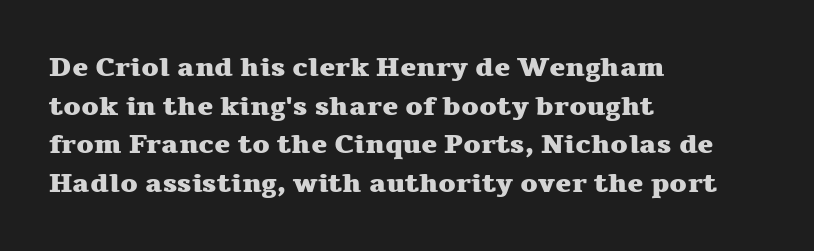
Q: Is the text bold? A: Yes.
Q: Is the text italic (slanted)? A: No, it is upright.
Q: Is the text underlined? A: No.
Q: How is the paragraph aligned? A: Left-aligned.
Q: Is the spacing between letters normal or unusually wide? A: Normal.
Q: Is the spacing between lines tight, normal or loose? A: Normal.
